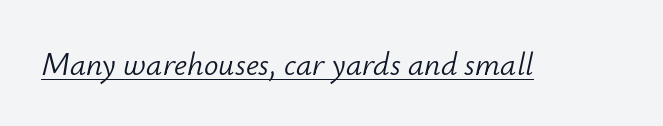
The face used here is rendered with its standard letterfit. These lines are rendered in a variable-pitch font. The text carries the slant typical of an italic or oblique font. The face looks like a standard text weight, possibly lighter.
